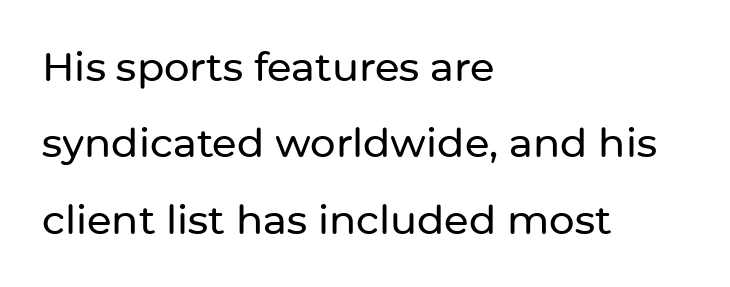
Q: Is the text italic (slanted)? A: No, it is upright.
Q: Is the typeface a serif or a sans-serif typeface? A: Sans-serif.
Q: Is the text underlined? A: No.
Q: How is the paragraph aligned? A: Left-aligned.
Q: Is the spacing between letters normal or unusually wide? A: Normal.
Q: Is the spacing between lines tight, normal or loose? A: Loose.
Q: Width (condensed, normal, or wide)? A: Normal.
Q: Stroke contrast? A: Low.
Q: x-height? A: Medium.
Q: Monospaced? A: No.
